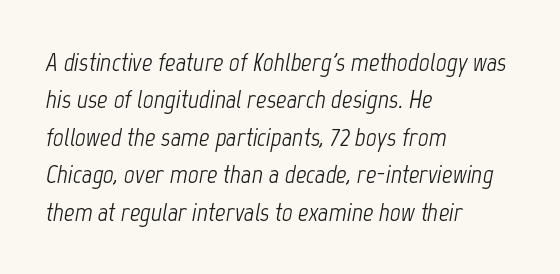
Q: Is the text bold? A: No.
Q: Is the text italic (slanted)? A: Yes, it leans right by about 12 degrees.
Q: Is the text underlined? A: No.
Q: How is the paragraph aligned? A: Left-aligned.
Q: Is the spacing between letters normal or unusually wide? A: Normal.
Q: Is the spacing between lines tight, normal or loose? A: Normal.
